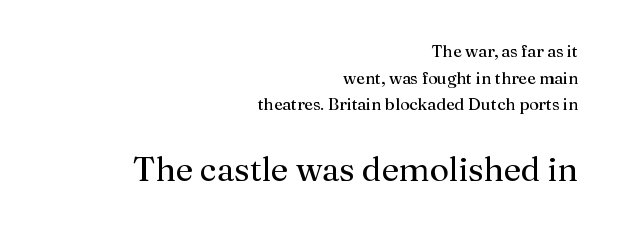
{"serif": "yes", "italic": "no", "bold": "no", "weight": "regular", "width": "normal", "stroke_contrast": "medium", "x_height": "medium", "monospaced": "no", "underline": "no", "align": "right", "line_spacing": "normal", "line_spacing_ratio": 1.57, "letter_spacing": "normal", "letter_spacing_em": 0.0, "larger_block": "second", "size_ratio": 2.0, "glyph_px": 34}
